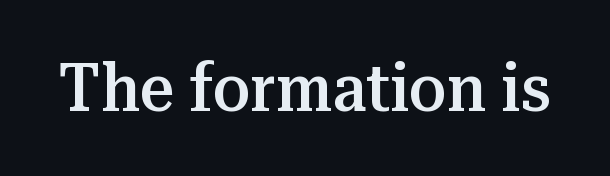
The image shows 67 px semibold serif type, upright; set normal letter spacing, not underlined; medium stroke contrast and a medium x-height.
